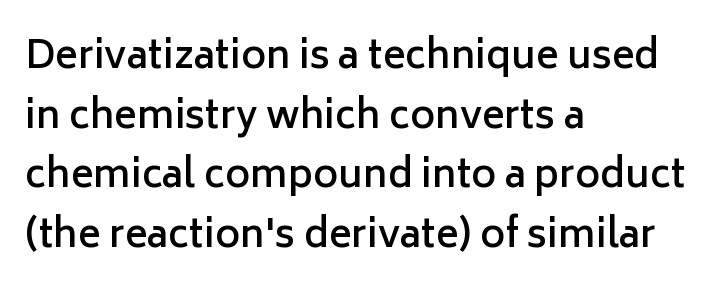
Q: Is the text bold? A: Semi-bold.
Q: Is the text italic (slanted)? A: No, it is upright.
Q: Is the typeface a serif or a sans-serif typeface? A: Sans-serif.
Q: Is the text underlined? A: No.
Q: How is the paragraph aligned? A: Left-aligned.
Q: Is the spacing between letters normal or unusually wide? A: Normal.
Q: Is the spacing between lines tight, normal or loose? A: Normal.
Q: Width (condensed, normal, or wide)? A: Normal.
Q: Stroke contrast? A: Low.
Q: x-height? A: Medium.
Q: Monospaced? A: No.
